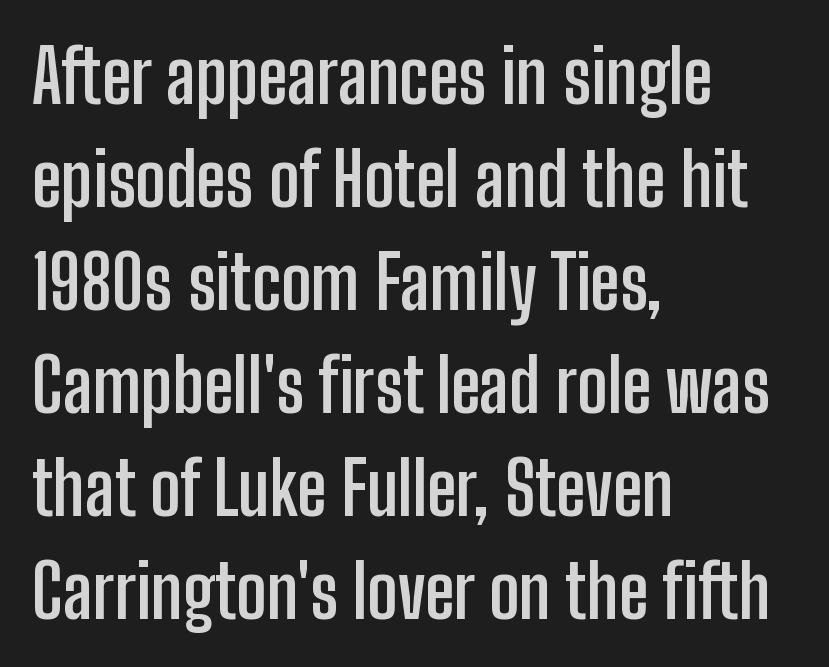
Nobody drew a line under any word here. Regular leading. A classic flush-left, rag-right setting is used for this passage. Note: no serifs on the glyphs. Heft: maximum for text — a bold. You could not count columns in this text — the font is proportionally spaced.
